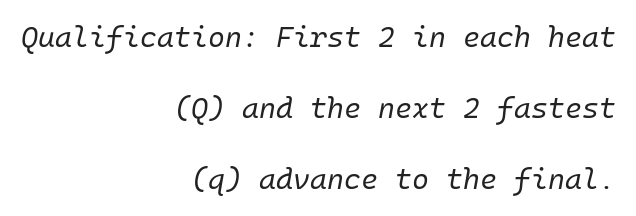
The image shows 29 px regular-weight type, italic (leaning right); set right-aligned, loose line spacing (2.44x), normal letter spacing, not underlined; low stroke contrast and a medium x-height.
